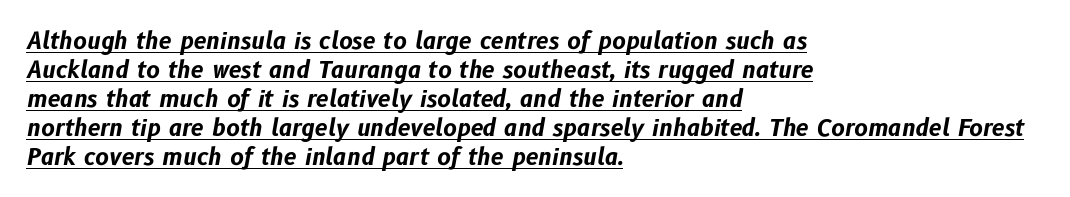
Q: Is the text bold? A: Yes.
Q: Is the text italic (slanted)? A: Yes, it leans right by about 10 degrees.
Q: Is the text underlined? A: Yes.
Q: How is the paragraph aligned? A: Left-aligned.
Q: Is the spacing between letters normal or unusually wide? A: Normal.
Q: Is the spacing between lines tight, normal or loose? A: Normal.
